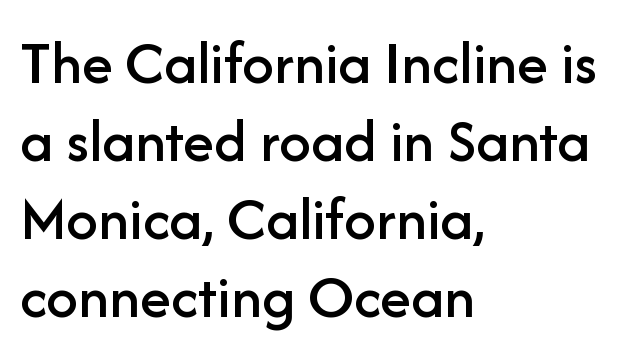
Q: Is the text italic (slanted)? A: No, it is upright.
Q: Is the typeface a serif or a sans-serif typeface? A: Sans-serif.
Q: Is the text underlined? A: No.
Q: How is the paragraph aligned? A: Left-aligned.
Q: Is the spacing between letters normal or unusually wide? A: Normal.
Q: Width (condensed, normal, or wide)? A: Normal.
Q: Stroke contrast? A: Low.
Q: x-height? A: Medium.
Q: Monospaced? A: No.
